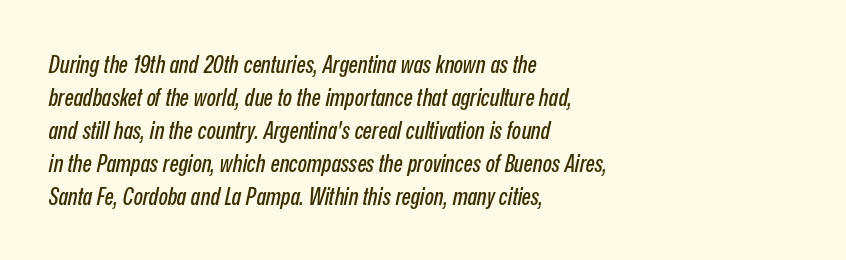
Q: Is the text italic (slanted)? A: Yes, it leans right by about 12 degrees.
Q: Is the text underlined? A: No.
Q: How is the paragraph aligned? A: Left-aligned.
Q: Is the spacing between letters normal or unusually wide? A: Normal.
Q: Is the spacing between lines tight, normal or loose? A: Normal.
